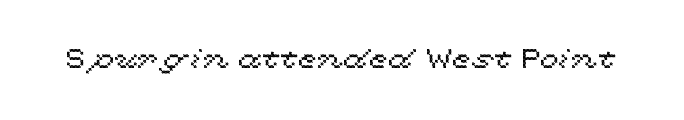
{"underline": "no", "letter_spacing": "normal", "letter_spacing_em": 0.0, "glyph_px": 27}
